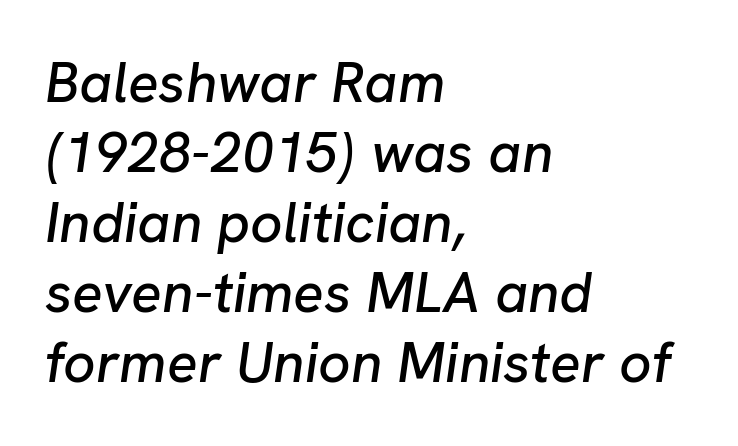
This sample uses plain, unmodified letter spacing. The passage is arranged the way most books set body copy — flush left. Plain, unruled lines of type. You can tell it's italic because the verticals aren't actually vertical. Do the characters align in a grid? No, the font is proportional.
